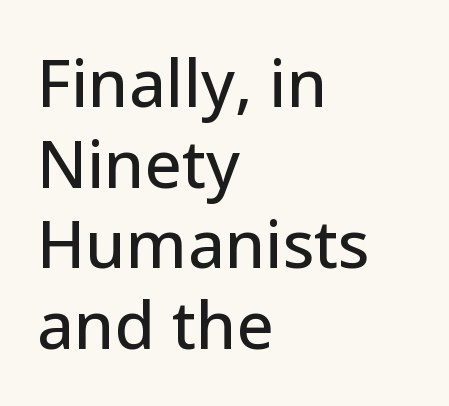
{"serif": "no", "italic": "no", "width": "normal", "stroke_contrast": "low", "x_height": "medium", "monospaced": "no", "underline": "no", "align": "left", "line_spacing_ratio": 1.24, "letter_spacing": "normal", "letter_spacing_em": 0.0, "glyph_px": 65}
